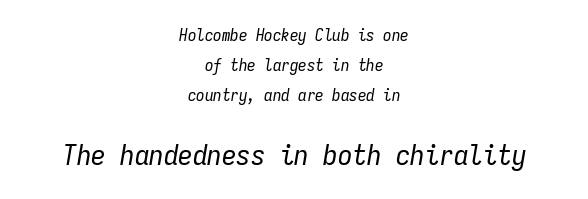
Q: Is the text bold? A: No.
Q: Is the text italic (slanted)? A: Yes, it leans right by about 9 degrees.
Q: Is the text underlined? A: No.
Q: How is the paragraph aligned? A: Centered.
Q: Is the spacing between letters normal or unusually wide? A: Normal.
Q: Which block of text is set in a larger size, the first (top) or the second (bottom)? A: The second (bottom) one.
Q: Width (condensed, normal, or wide)? A: Condensed.
Q: Stroke contrast? A: Low.
Q: x-height? A: Medium.
Q: Monospaced? A: Yes.
